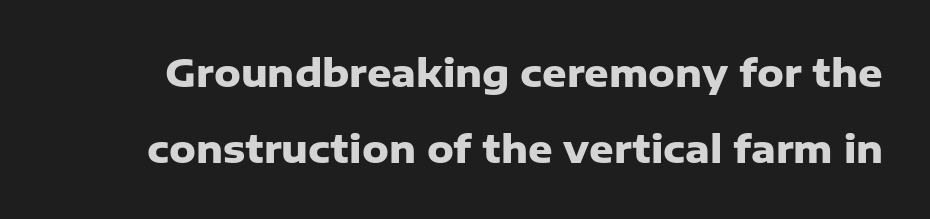
Q: Is the text bold? A: Yes.
Q: Is the text italic (slanted)? A: No, it is upright.
Q: Is the typeface a serif or a sans-serif typeface? A: Sans-serif.
Q: Is the text underlined? A: No.
Q: Is the spacing between letters normal or unusually wide? A: Normal.
Q: Is the spacing between lines tight, normal or loose? A: Loose.
Q: Width (condensed, normal, or wide)? A: Normal.
Q: Stroke contrast? A: Low.
Q: x-height? A: Medium.
Q: Monospaced? A: No.
